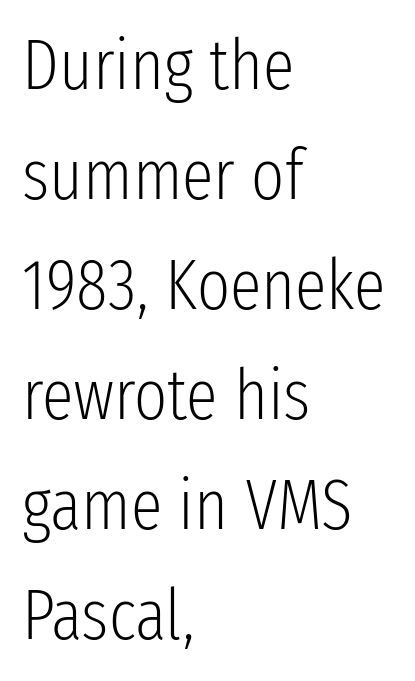
Q: Is the text bold? A: No.
Q: Is the text italic (slanted)? A: No, it is upright.
Q: Is the typeface a serif or a sans-serif typeface? A: Sans-serif.
Q: Is the text underlined? A: No.
Q: How is the paragraph aligned? A: Left-aligned.
Q: Is the spacing between letters normal or unusually wide? A: Normal.
Q: Is the spacing between lines tight, normal or loose? A: Normal.
Q: Width (condensed, normal, or wide)? A: Condensed.
Q: Stroke contrast? A: Low.
Q: x-height? A: Medium.
Q: Monospaced? A: No.
